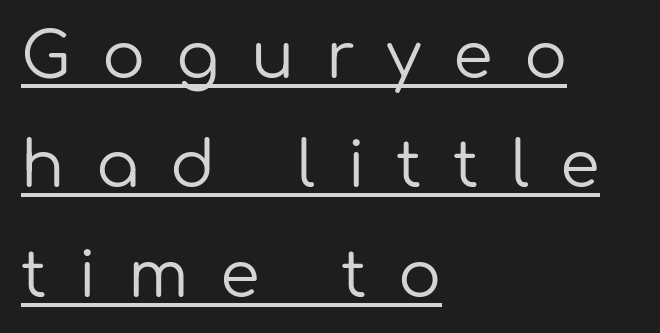
{"serif": "no", "italic": "no", "bold": "no", "weight": "regular", "width": "normal", "stroke_contrast": "low", "x_height": "medium", "monospaced": "no", "underline": "yes", "align": "left", "line_spacing_ratio": 1.71, "letter_spacing": "wide", "letter_spacing_em": 0.49, "glyph_px": 64}
